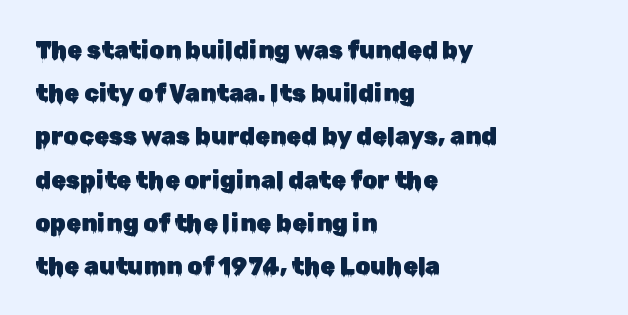
{"italic": "no", "underline": "no", "align": "left", "line_spacing_ratio": 1.8, "letter_spacing": "normal", "letter_spacing_em": 0.0, "glyph_px": 24}
